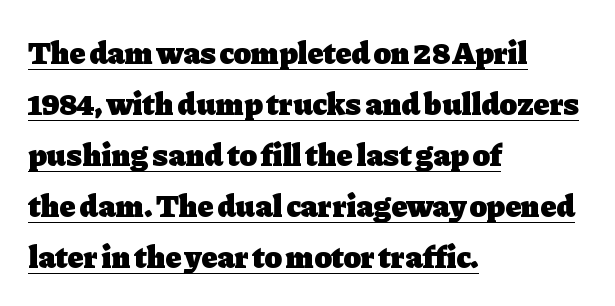
The image shows 32 px heavy serif type, upright; set left-aligned, normal line spacing (1.59x), normal letter spacing, underlined; low stroke contrast and a medium x-height.
